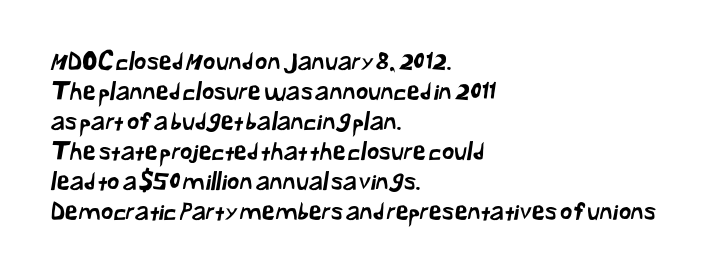
Regular leading. Leftover space on each line is placed entirely after the last word. The strip under each line holds only bare page. How are the letters spaced? Ordinarily, with no added tracking.
